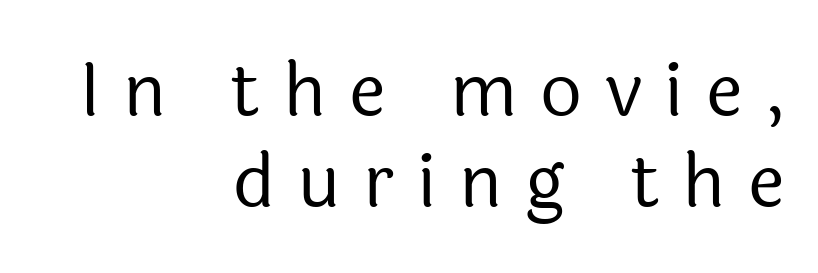
Q: Is the text bold? A: No.
Q: Is the text italic (slanted)? A: No, it is upright.
Q: Is the typeface a serif or a sans-serif typeface? A: Sans-serif.
Q: Is the text underlined? A: No.
Q: How is the paragraph aligned? A: Right-aligned.
Q: Is the spacing between letters normal or unusually wide? A: Unusually wide.
Q: Width (condensed, normal, or wide)? A: Normal.
Q: x-height? A: Medium.
Q: Monospaced? A: No.
